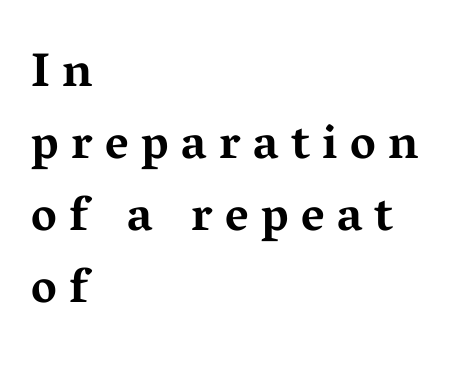
Here the glyphs are tracked loosely, breaking word shapes into spaced letters. Interline gaps are of average width in this sample. Any mark beneath the type? The region is blank. Small tapered or slab feet sit at the stroke ends, so this counts as serif.
